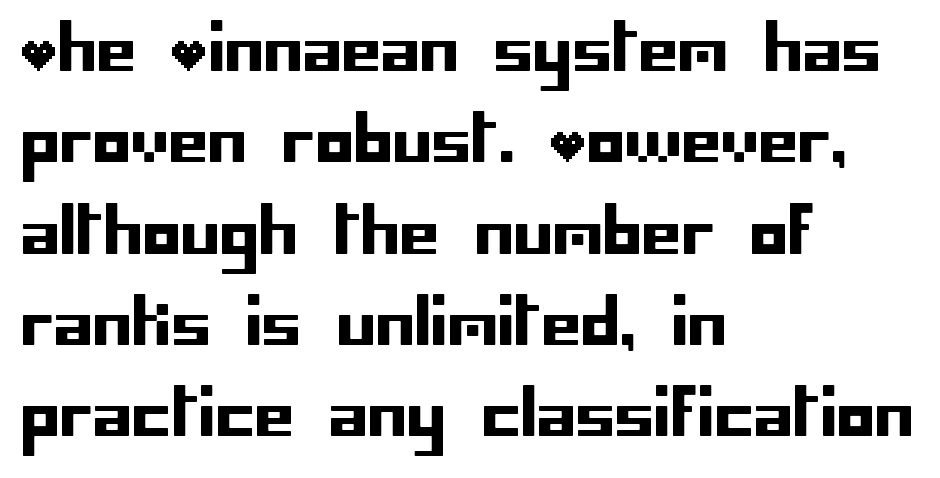
Q: Is the text italic (slanted)? A: No, it is upright.
Q: Is the typeface a serif or a sans-serif typeface? A: Sans-serif.
Q: Is the text underlined? A: No.
Q: How is the paragraph aligned? A: Left-aligned.
Q: Is the spacing between letters normal or unusually wide? A: Normal.
Q: Is the spacing between lines tight, normal or loose? A: Normal.
Q: Width (condensed, normal, or wide)? A: Normal.
Q: Stroke contrast? A: Low.
Q: x-height? A: Large.
